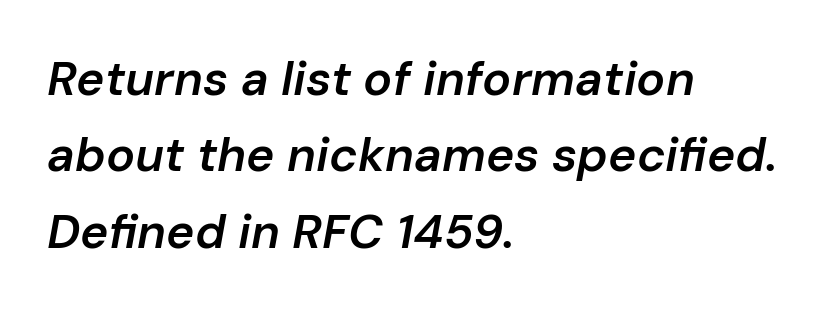
{"italic": "yes", "lean": "right", "slant_degrees": 10, "bold": "semi", "weight": "semibold", "width": "normal", "stroke_contrast": "low", "x_height": "medium", "monospaced": "no", "underline": "no", "align": "left", "line_spacing": "normal", "line_spacing_ratio": 1.59, "letter_spacing": "normal", "letter_spacing_em": 0.0, "glyph_px": 48}
